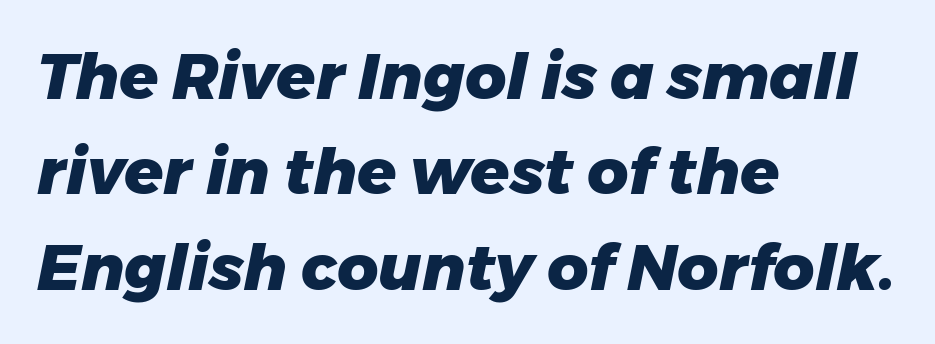
Q: Is the text bold? A: Yes.
Q: Is the text italic (slanted)? A: Yes, it leans right by about 11 degrees.
Q: Is the text underlined? A: No.
Q: How is the paragraph aligned? A: Left-aligned.
Q: Is the spacing between letters normal or unusually wide? A: Normal.
Q: Is the spacing between lines tight, normal or loose? A: Normal.
Q: Width (condensed, normal, or wide)? A: Normal.
Q: Stroke contrast? A: Low.
Q: x-height? A: Medium.
Q: Monospaced? A: No.
